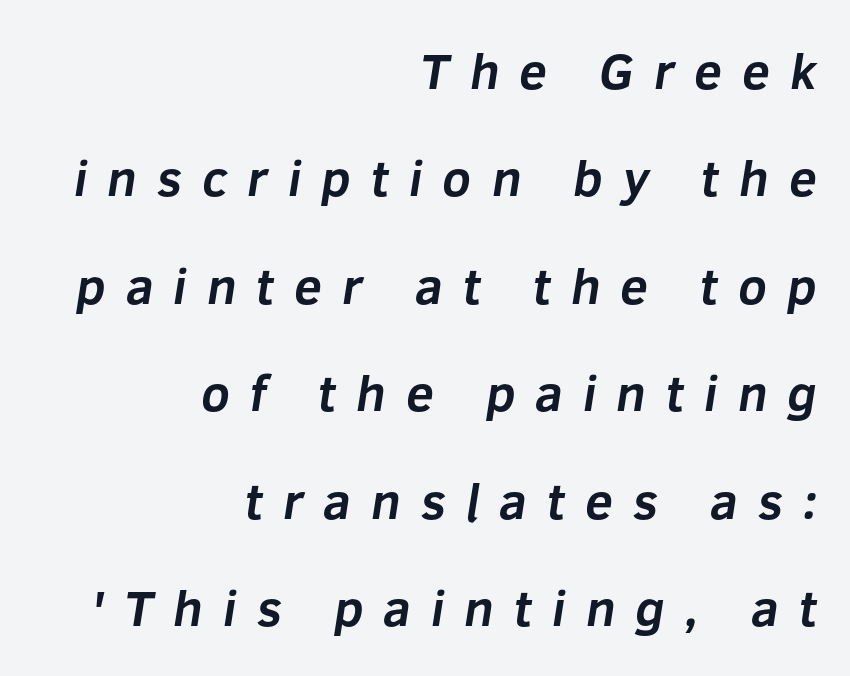
Q: Is the text bold? A: Yes.
Q: Is the typeface a serif or a sans-serif typeface? A: Sans-serif.
Q: Is the text underlined? A: No.
Q: How is the paragraph aligned? A: Right-aligned.
Q: Is the spacing between letters normal or unusually wide? A: Unusually wide.
Q: Is the spacing between lines tight, normal or loose? A: Loose.
Q: Width (condensed, normal, or wide)? A: Normal.
Q: Stroke contrast? A: Low.
Q: x-height? A: Medium.
Q: Monospaced? A: No.
